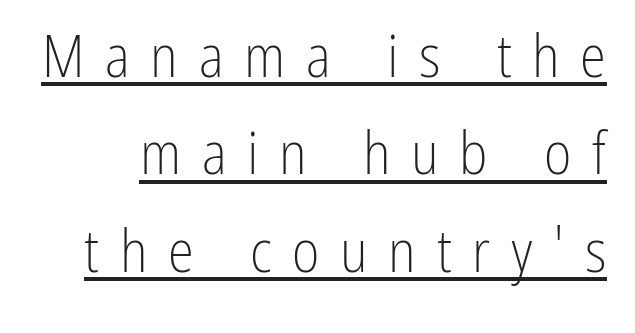
The image shows 59 px light, condensed sans-serif type, upright; set normal line spacing (1.65x), unusually wide letter spacing (+0.35 em), underlined; low stroke contrast and a medium x-height.
